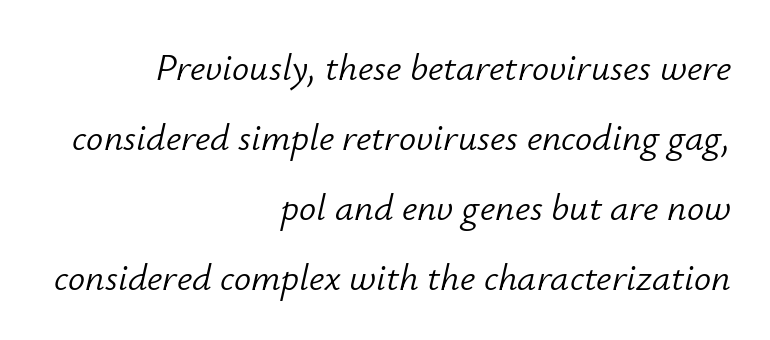
Compared with typical body copy, the letter spacing here is the same. Is this a heavy cut? Hardly; it is regular or lighter. Designer's note — italics engaged. Do the characters align in a grid? No, the font is proportional. The foot of each line stays bare and open.
